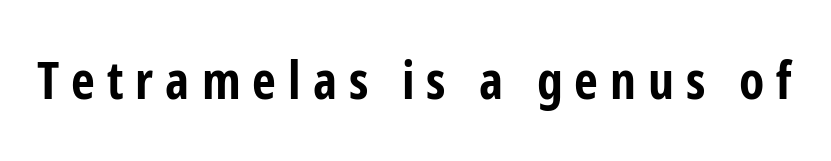
The image shows 52 px bold, condensed sans-serif type, upright; set unusually wide letter spacing (+0.23 em), not underlined; low stroke contrast and a medium x-height.
